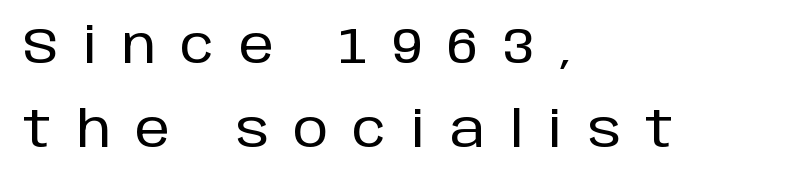
{"serif": "no", "italic": "no", "width": "normal", "stroke_contrast": "low", "x_height": "large", "monospaced": "no", "underline": "no", "align": "left", "line_spacing": "normal", "line_spacing_ratio": 1.68, "letter_spacing": "wide", "letter_spacing_em": 0.5, "glyph_px": 50}
